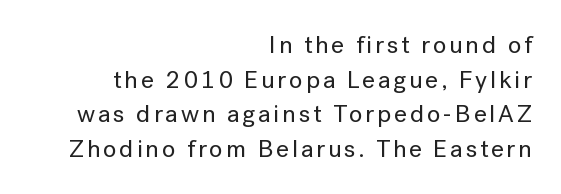
{"italic": "no", "underline": "no", "align": "right", "line_spacing": "normal", "line_spacing_ratio": 1.39, "glyph_px": 25}
